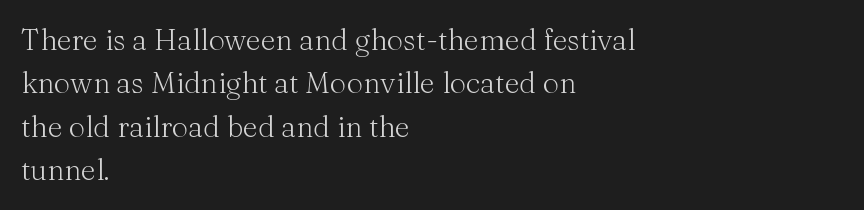
{"serif": "yes", "italic": "no", "bold": "no", "weight": "light", "width": "normal", "stroke_contrast": "medium", "x_height": "medium", "monospaced": "no", "underline": "no", "align": "left", "line_spacing": "normal", "line_spacing_ratio": 1.5, "letter_spacing": "normal", "letter_spacing_em": 0.0, "glyph_px": 29}
